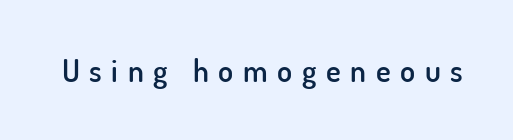
Q: Is the text bold? A: Semi-bold.
Q: Is the text italic (slanted)? A: No, it is upright.
Q: Is the typeface a serif or a sans-serif typeface? A: Sans-serif.
Q: Is the text underlined? A: No.
Q: Is the spacing between letters normal or unusually wide? A: Unusually wide.
Q: Width (condensed, normal, or wide)? A: Normal.
Q: Stroke contrast? A: Low.
Q: x-height? A: Small.
Q: Monospaced? A: No.
